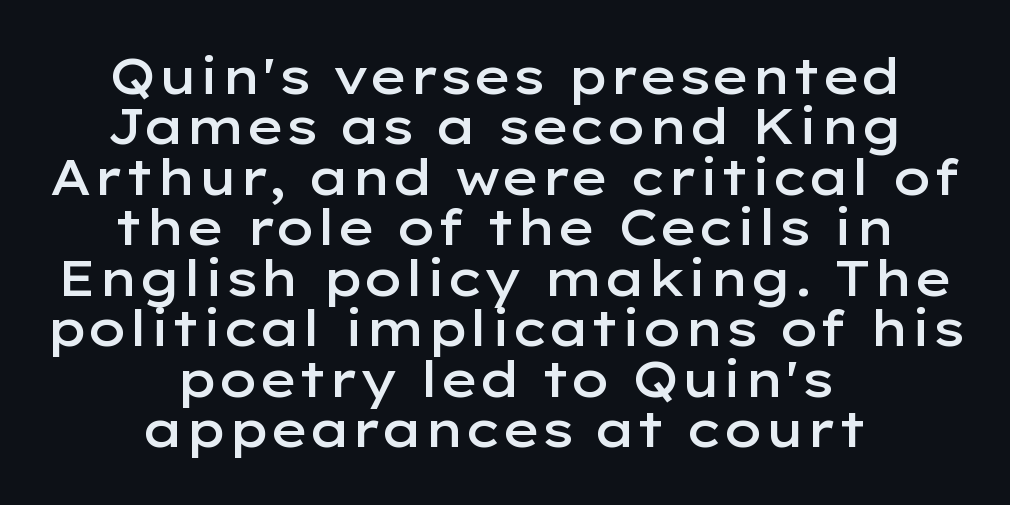
Layout note: lines centered. This is the in-between weight designers call semibold or demi. Nobody drew a line under any word here. Does the lettering tilt? It doesn't — this is upright. These lines are rendered in a variable-pitch font. The line texture is even and compact thanks to regular tracking.
